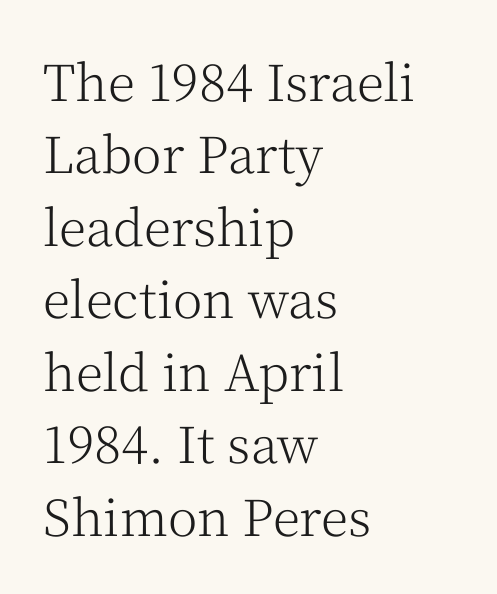
Is there much room between lines? A standard amount, neither cramped nor airy. The paragraph has a hard left edge and a soft right edge. Each word holds together tightly as a unit, with standard inter-letter gaps. Unlike a clean sans, this face finishes its strokes with serifs. Is the type heavy? It reads as light-to-regular instead.
